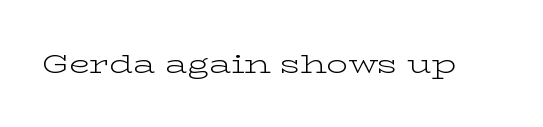
The image shows 27 px text type, upright; set normal letter spacing, not underlined.
